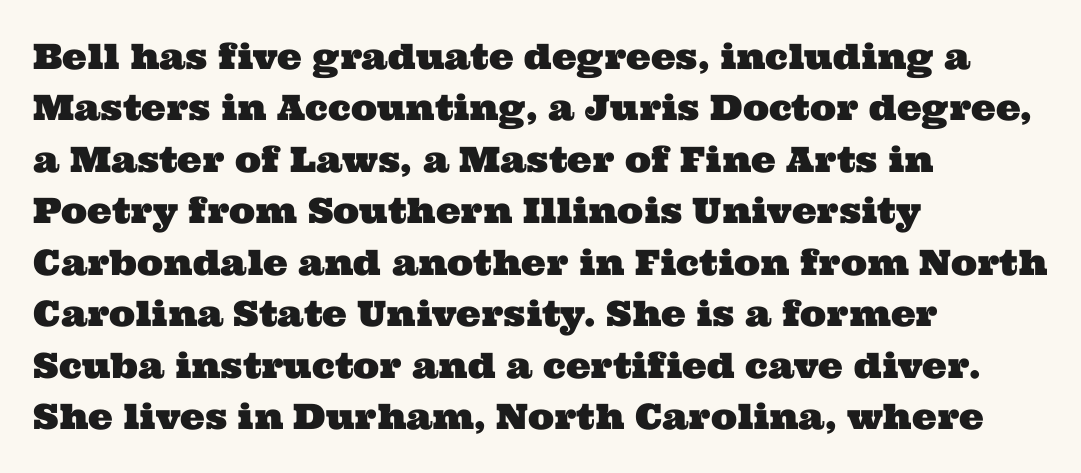
Summary of vertical rhythm: regular, with standard interline spacing. Old-style or modern, the face here clearly has serifs. The strip under each line holds only bare page. Which margin do the lines hug? The left one — the right edge is uneven. The passage shown is typed in a proportional face where columns would drift. Words appear dense and cohesive because spacing is normal.
